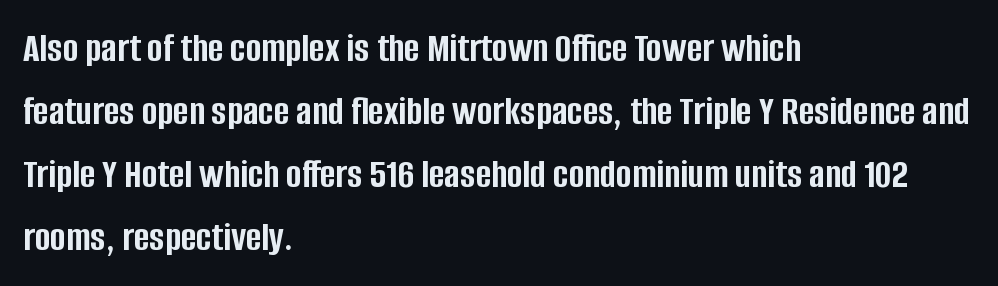
Q: Is the text bold? A: Yes.
Q: Is the text italic (slanted)? A: No, it is upright.
Q: Is the typeface a serif or a sans-serif typeface? A: Sans-serif.
Q: Is the text underlined? A: No.
Q: How is the paragraph aligned? A: Left-aligned.
Q: Is the spacing between letters normal or unusually wide? A: Normal.
Q: Is the spacing between lines tight, normal or loose? A: Normal.
Q: Width (condensed, normal, or wide)? A: Condensed.
Q: Stroke contrast? A: Low.
Q: x-height? A: Large.
Q: Monospaced? A: No.
